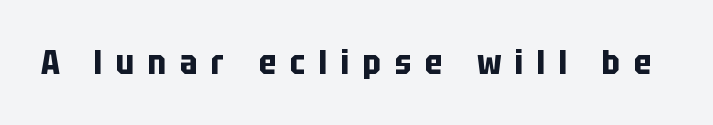
Q: Is the text bold? A: Yes.
Q: Is the text italic (slanted)? A: No, it is upright.
Q: Is the typeface a serif or a sans-serif typeface? A: Sans-serif.
Q: Is the text underlined? A: No.
Q: Is the spacing between letters normal or unusually wide? A: Unusually wide.
Q: Width (condensed, normal, or wide)? A: Condensed.
Q: Stroke contrast? A: Low.
Q: x-height? A: Large.
Q: Monospaced? A: No.
